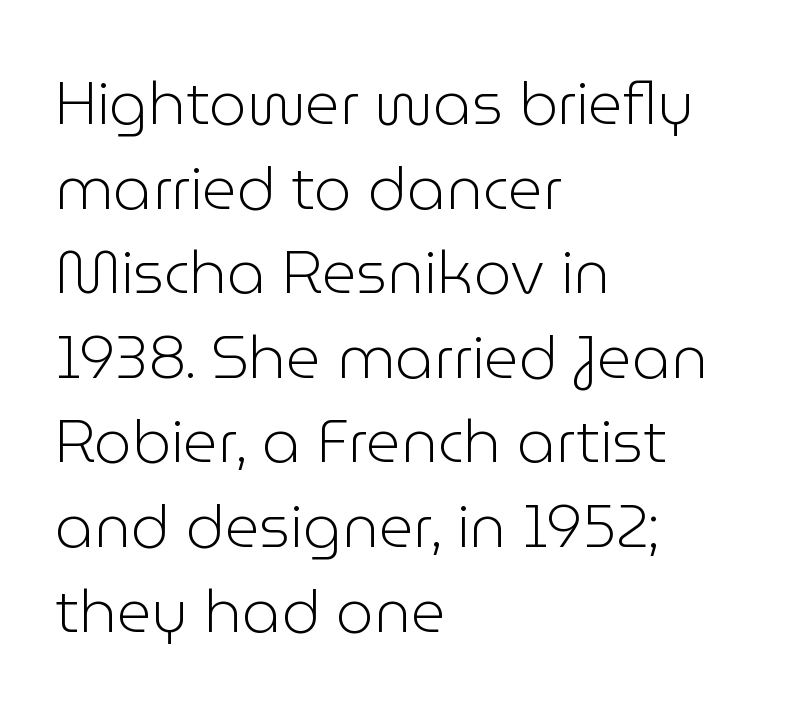
The block of text has a typical density, with ordinary space between rows. Between one letter and the next there's only the usual sliver of space. Serif or sans? Sans — the stroke terminals are bare. The zone under the glyphs is completely vacant.
